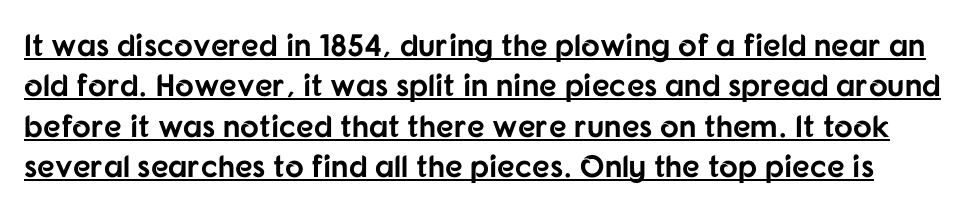
{"serif": "no", "italic": "no", "bold": "yes", "weight": "bold", "width": "normal", "stroke_contrast": "low", "x_height": "medium", "monospaced": "no", "underline": "yes", "line_spacing": "normal", "line_spacing_ratio": 1.3, "letter_spacing": "normal", "letter_spacing_em": 0.0, "glyph_px": 31}
